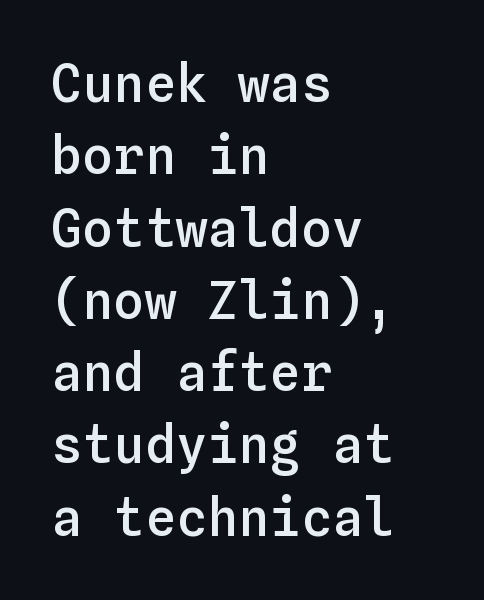
Q: Is the text bold? A: Semi-bold.
Q: Is the text italic (slanted)? A: No, it is upright.
Q: Is the text underlined? A: No.
Q: How is the paragraph aligned? A: Left-aligned.
Q: Is the spacing between letters normal or unusually wide? A: Normal.
Q: Is the spacing between lines tight, normal or loose? A: Normal.
Q: Width (condensed, normal, or wide)? A: Normal.
Q: Stroke contrast? A: Low.
Q: x-height? A: Medium.
Q: Monospaced? A: Yes.
